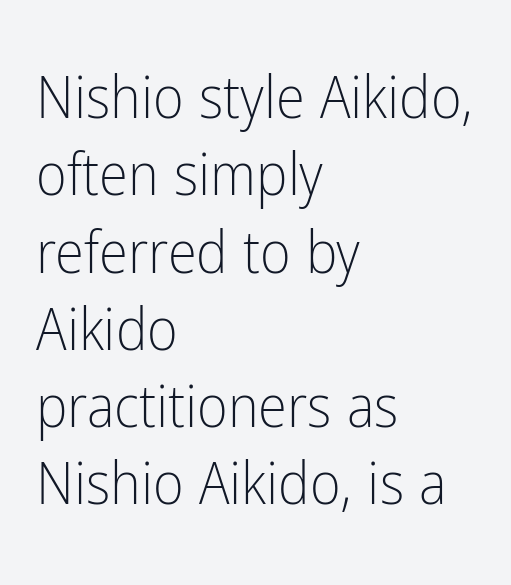
Q: Is the text bold? A: No.
Q: Is the text italic (slanted)? A: No, it is upright.
Q: Is the typeface a serif or a sans-serif typeface? A: Sans-serif.
Q: Is the text underlined? A: No.
Q: How is the paragraph aligned? A: Left-aligned.
Q: Is the spacing between letters normal or unusually wide? A: Normal.
Q: Is the spacing between lines tight, normal or loose? A: Normal.
Q: Width (condensed, normal, or wide)? A: Condensed.
Q: Stroke contrast? A: Low.
Q: x-height? A: Medium.
Q: Monospaced? A: No.
